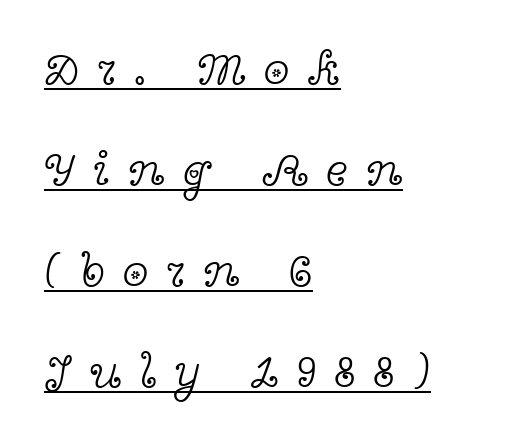
{"serif": "yes", "italic": "no", "bold": "no", "weight": "light", "width": "wide", "x_height": "medium", "monospaced": "no", "underline": "yes", "align": "left", "line_spacing": "loose", "line_spacing_ratio": 2.15, "letter_spacing": "wide", "letter_spacing_em": 0.38, "glyph_px": 47}
